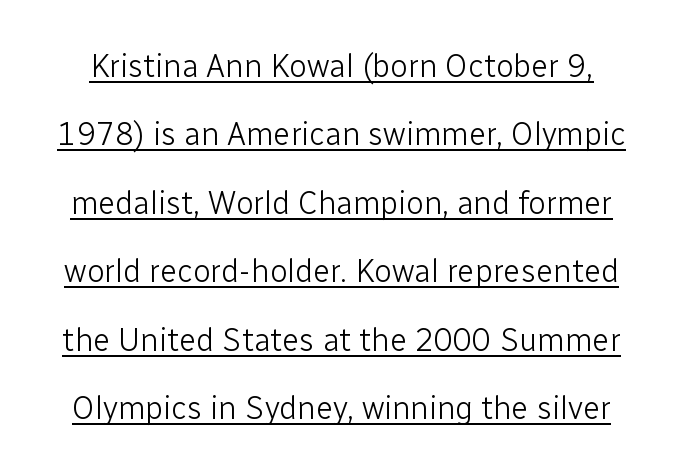
{"serif": "no", "italic": "no", "bold": "no", "weight": "light", "width": "normal", "stroke_contrast": "low", "x_height": "medium", "monospaced": "no", "underline": "yes", "line_spacing": "loose", "line_spacing_ratio": 2.14, "letter_spacing": "normal", "letter_spacing_em": 0.0, "glyph_px": 32}
